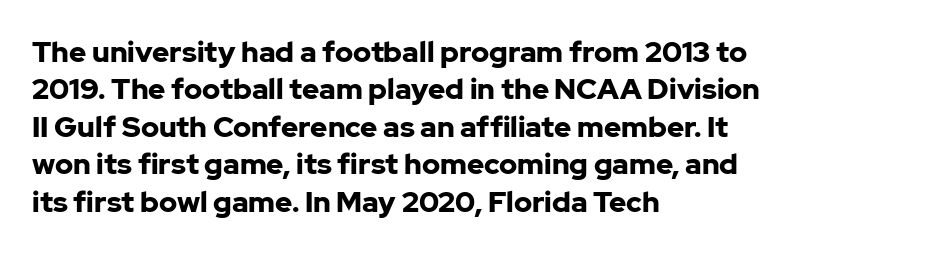
{"serif": "no", "italic": "no", "bold": "yes", "weight": "bold", "width": "normal", "stroke_contrast": "low", "x_height": "medium", "monospaced": "no", "underline": "no", "align": "left", "line_spacing": "normal", "line_spacing_ratio": 1.29, "letter_spacing": "normal", "letter_spacing_em": 0.0, "glyph_px": 29}
